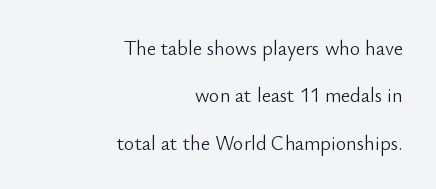
The image shows 20 px text type, upright; set right-aligned, loose line spacing (2.37x), normal letter spacing, not underlined.
